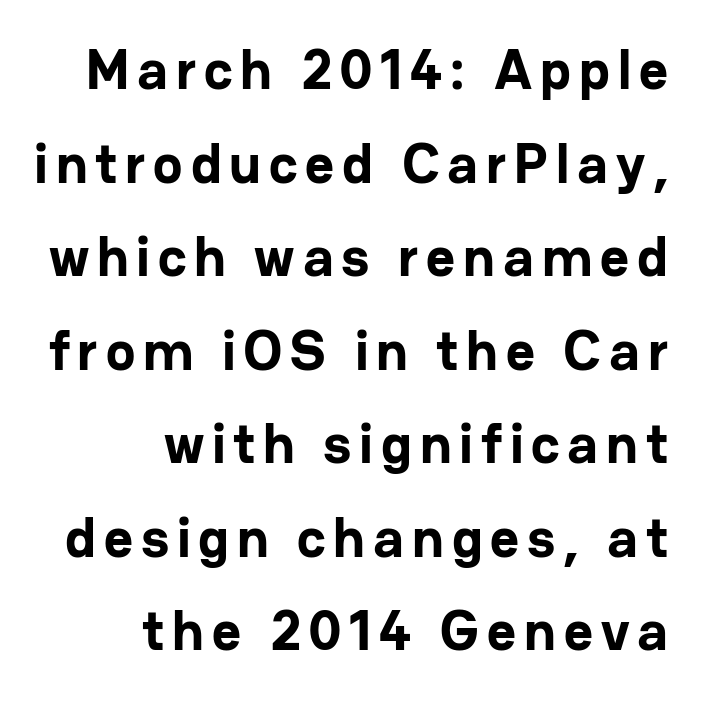
The glyphs in this specimen are sans serif. Glance below the letters and you will spot only blank space. Compared with typical paragraphs, the rows here are spaced about the same. The ragged edge is on the left, which tells us the setting is flush right.
